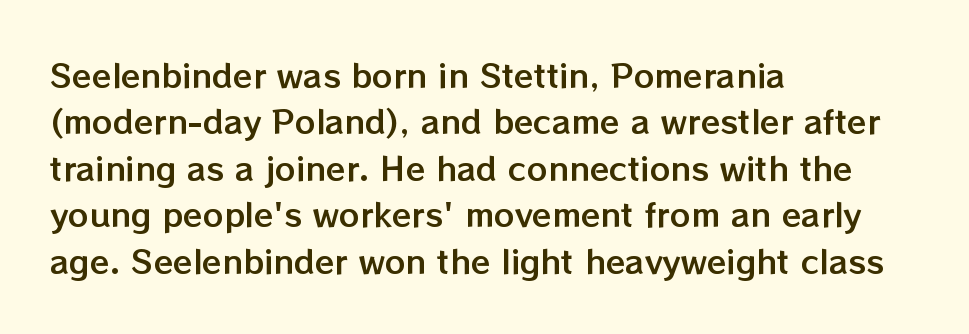
{"italic": "no", "width": "normal", "stroke_contrast": "low", "x_height": "medium", "monospaced": "no", "underline": "no", "align": "left", "line_spacing": "normal", "line_spacing_ratio": 1.45, "letter_spacing": "normal", "letter_spacing_em": 0.0, "glyph_px": 32}
